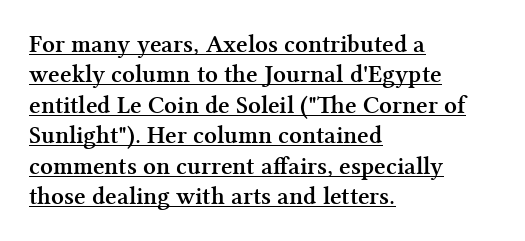
The image shows 25 px bold type, upright; set left-aligned, line spacing 1.22x, normal letter spacing, underlined.
